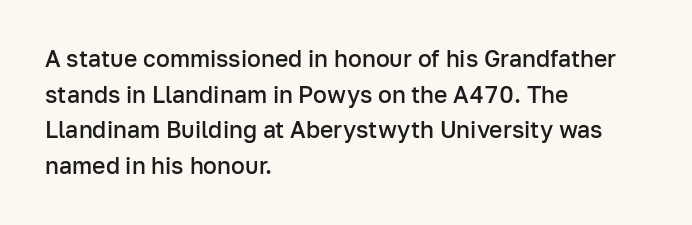
{"italic": "no", "bold": "semi", "underline": "no", "align": "left", "line_spacing": "normal", "line_spacing_ratio": 1.55, "letter_spacing": "normal", "letter_spacing_em": 0.0, "glyph_px": 23}
